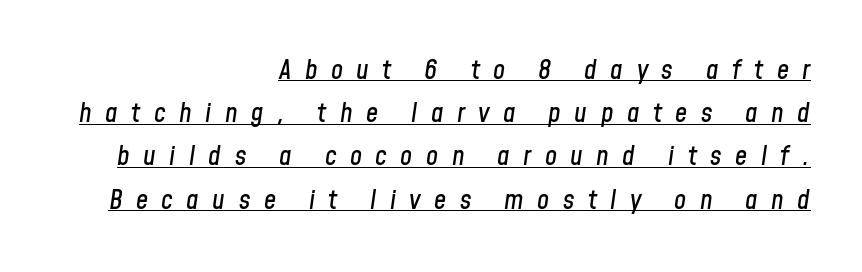
The passage shown leans; its letterforms are oblique. Decoration check: the copy is underlined. The tracking jumps out immediately: characters are airy and widely separated. Successive baselines arrive at the customary interval. Typeset ragged left — the right edge is the straight one.
